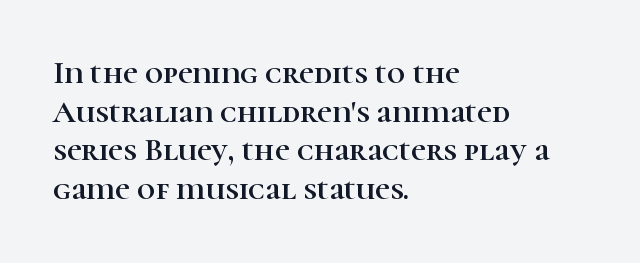
The image shows 32 px serif type, upright; set left-aligned, line spacing 1.21x, normal letter spacing, not underlined; high stroke contrast and a medium x-height.
